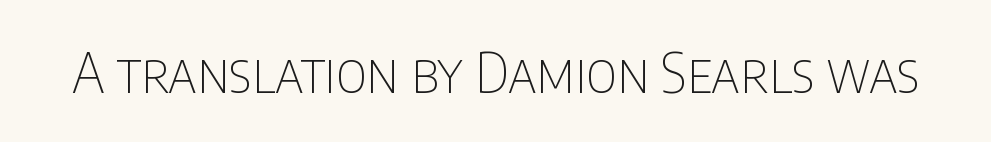
{"serif": "no", "italic": "no", "bold": "no", "weight": "thin", "width": "condensed", "stroke_contrast": "low", "x_height": "large", "monospaced": "no", "underline": "no", "letter_spacing": "normal", "letter_spacing_em": 0.0, "glyph_px": 54}
